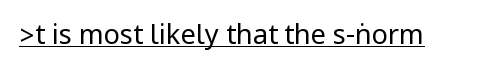
Vertical stems look standard width or narrower in stroke. This sample carries an underscore along the baseline area. Notice how the stems are strictly vertical — no italics here. Spacing between characters is what you'd get straight out of the box.
